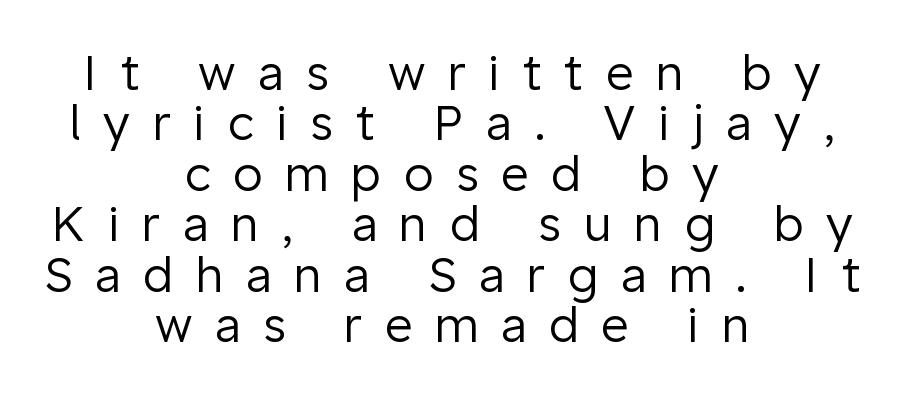
The image shows 48 px regular-weight sans-serif type, upright; set centered, tight line spacing (1.05x), unusually wide letter spacing (+0.47 em), not underlined; low stroke contrast and a medium x-height.
